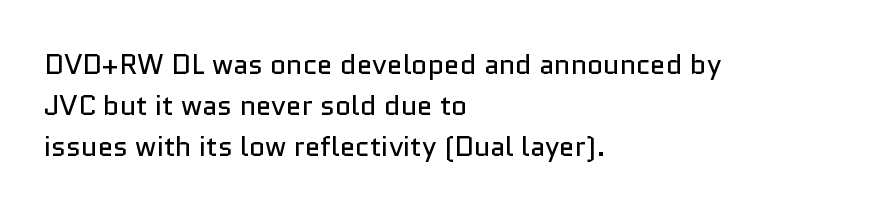
The image shows 28 px regular-weight sans-serif type, upright; set left-aligned, normal line spacing (1.46x), normal letter spacing, not underlined; low stroke contrast and a medium x-height.
